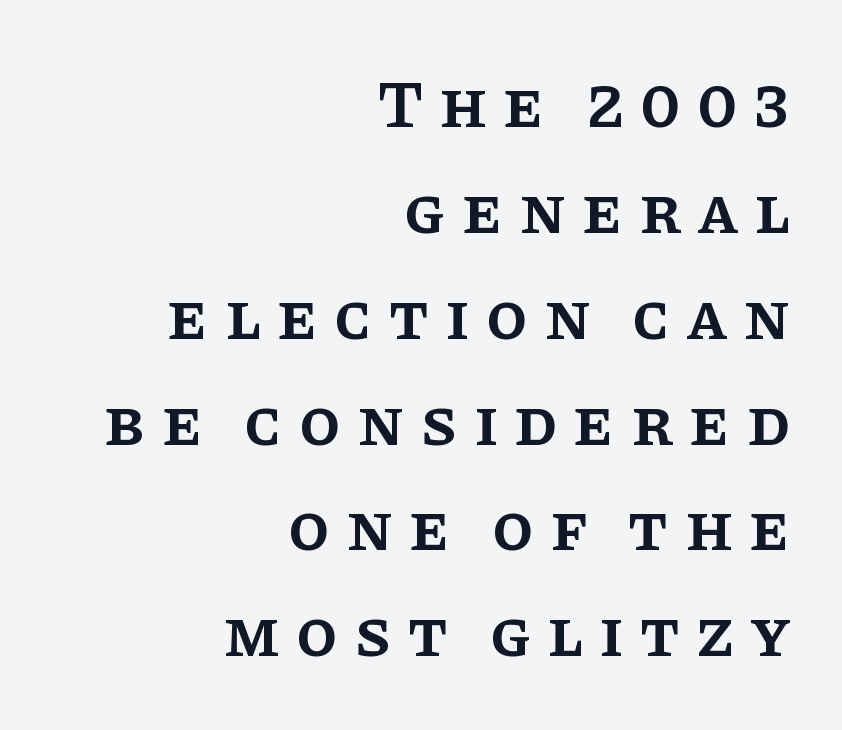
{"serif": "yes", "italic": "no", "bold": "semi", "weight": "semibold", "width": "normal", "stroke_contrast": "low", "x_height": "large", "monospaced": "no", "underline": "no", "align": "right", "line_spacing": "normal", "line_spacing_ratio": 1.58, "letter_spacing": "wide", "letter_spacing_em": 0.24, "glyph_px": 67}
